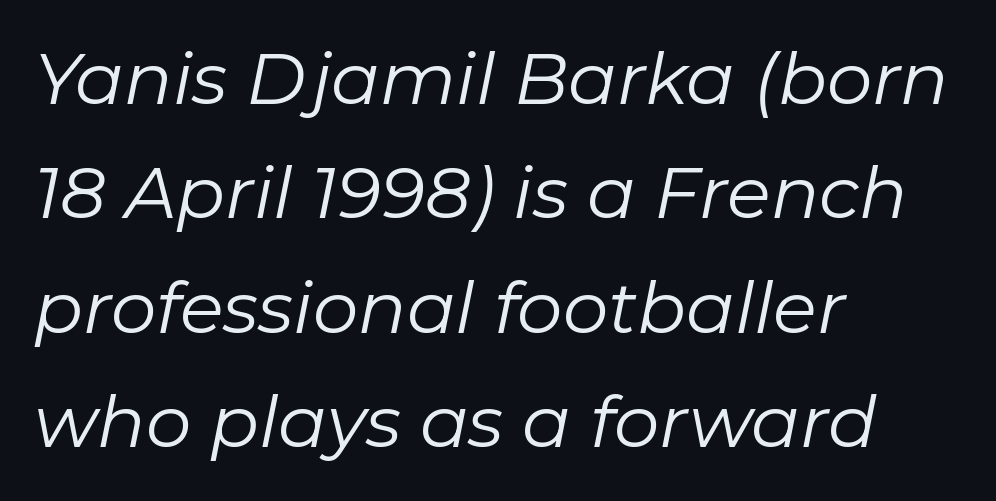
The image shows 72 px regular-weight type, italic (leaning right); set left-aligned, normal line spacing (1.59x), normal letter spacing, not underlined; low stroke contrast and a medium x-height.
